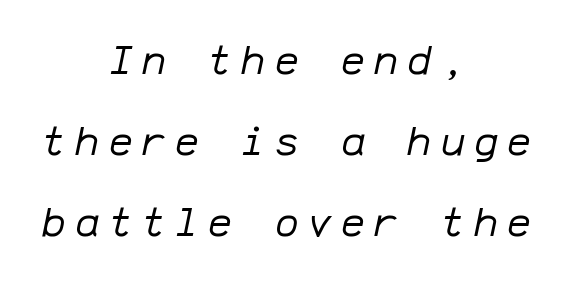
The image shows 40 px regular-weight type, italic (leaning right), monospaced; set centered, loose line spacing (2.02x), unusually wide letter spacing (+0.23 em), not underlined; low stroke contrast and a medium x-height.
